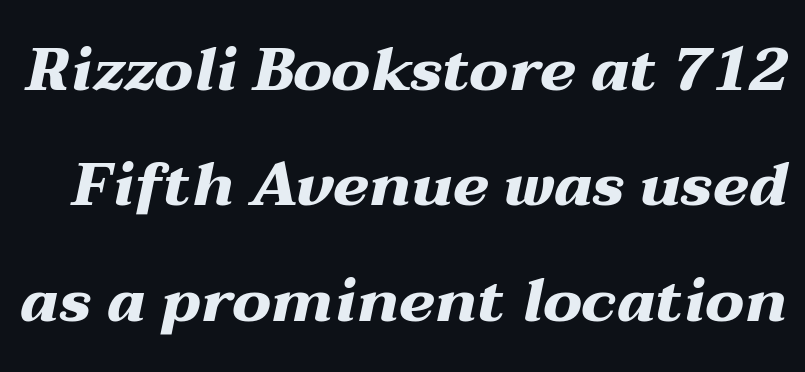
Q: Is the text bold? A: Yes.
Q: Is the text italic (slanted)? A: Yes, it leans right by about 12 degrees.
Q: Is the text underlined? A: No.
Q: Is the spacing between letters normal or unusually wide? A: Normal.
Q: Width (condensed, normal, or wide)? A: Wide.
Q: Stroke contrast? A: Medium.
Q: x-height? A: Medium.
Q: Monospaced? A: No.
